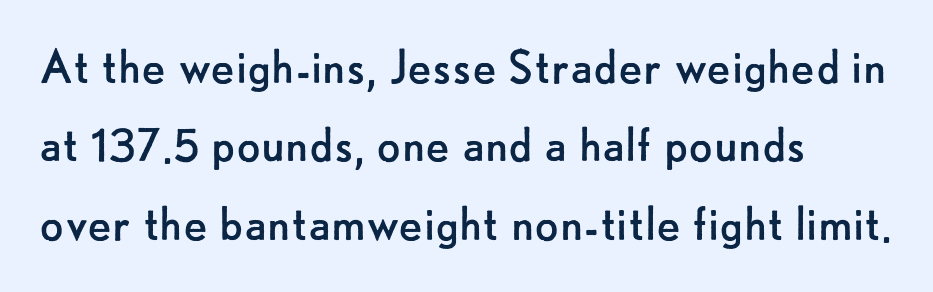
Q: Is the text bold? A: No.
Q: Is the text italic (slanted)? A: No, it is upright.
Q: Is the typeface a serif or a sans-serif typeface? A: Sans-serif.
Q: Is the text underlined? A: No.
Q: How is the paragraph aligned? A: Left-aligned.
Q: Is the spacing between letters normal or unusually wide? A: Normal.
Q: Is the spacing between lines tight, normal or loose? A: Normal.
Q: Width (condensed, normal, or wide)? A: Normal.
Q: Stroke contrast? A: Low.
Q: x-height? A: Small.
Q: Monospaced? A: No.
